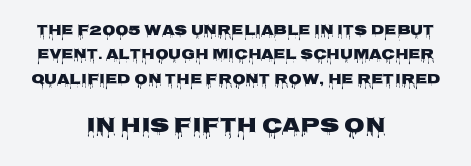
The zone under the glyphs is completely vacant. Typesetter's note: full bold, strokes at maximum text heaviness. The passage is arranged like a title page — every line centered. Do the letters lean? They stand straight.
